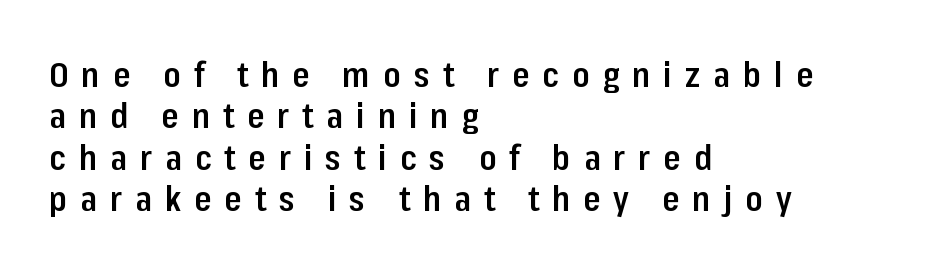
Q: Is the text bold? A: Semi-bold.
Q: Is the text italic (slanted)? A: No, it is upright.
Q: Is the typeface a serif or a sans-serif typeface? A: Sans-serif.
Q: Is the text underlined? A: No.
Q: How is the paragraph aligned? A: Left-aligned.
Q: Is the spacing between letters normal or unusually wide? A: Unusually wide.
Q: Width (condensed, normal, or wide)? A: Condensed.
Q: Stroke contrast? A: Low.
Q: x-height? A: Medium.
Q: Monospaced? A: No.
